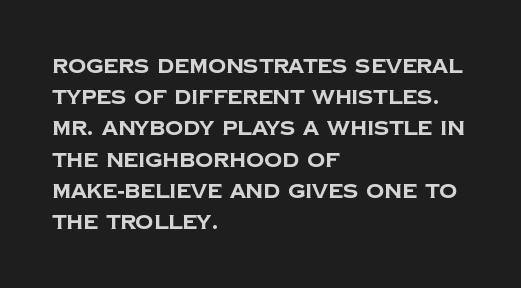
{"bold": "yes", "underline": "no", "align": "left", "line_spacing": "normal", "line_spacing_ratio": 1.56, "letter_spacing": "normal", "letter_spacing_em": 0.0, "glyph_px": 20}
